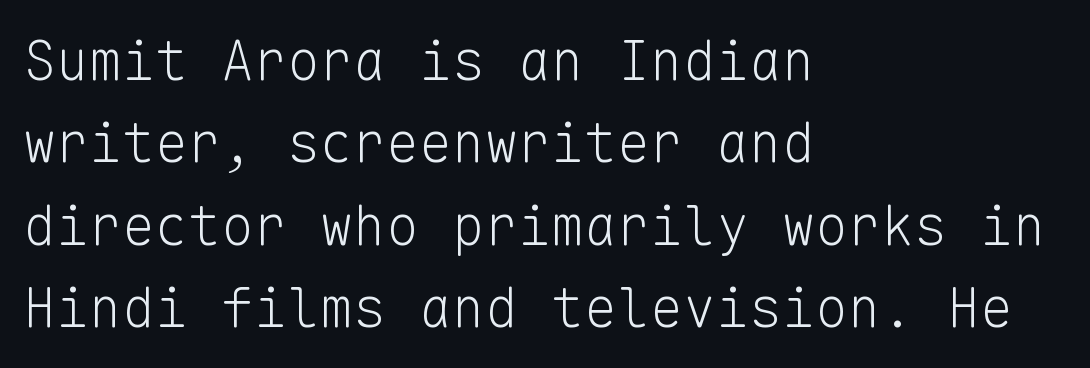
{"serif": "no", "italic": "no", "bold": "no", "weight": "light", "width": "normal", "stroke_contrast": "low", "x_height": "medium", "monospaced": "yes", "underline": "no", "align": "left", "line_spacing": "normal", "line_spacing_ratio": 1.5, "letter_spacing": "normal", "letter_spacing_em": 0.0, "glyph_px": 55}
